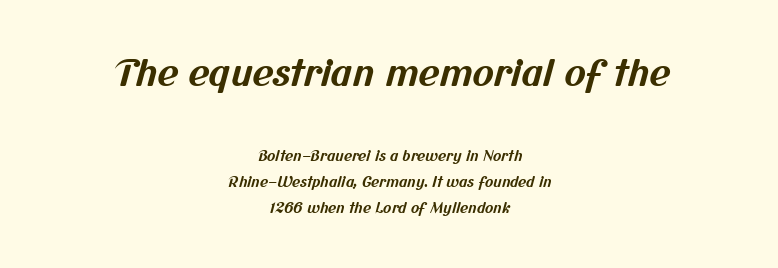
Unmarked baselines from the first word to the last. The earlier block is typeset at a bigger size than the later block. Teacher's note: observe the equal gaps on both sides — that is centered alignment. The rendering shows plain stroke endings on the letterforms — a sans-serif design. Heft: maximum for text — a bold. Note the varied advance widths — an 'i' is clearly narrower than an 'm'.
